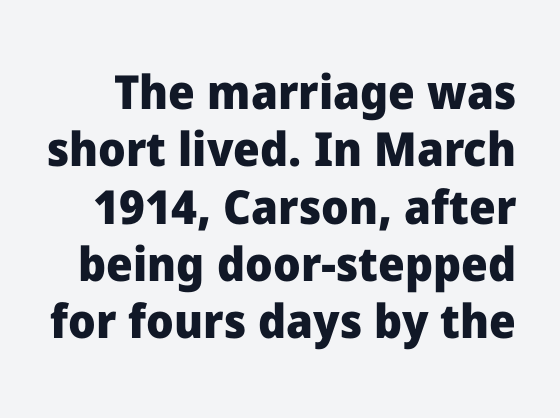
The image shows 47 px heavy sans-serif type, upright; set line spacing 1.22x, normal letter spacing, not underlined; low stroke contrast and a medium x-height.
